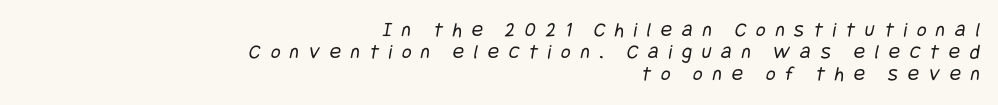
Q: Is the text bold? A: No.
Q: Is the text underlined? A: No.
Q: How is the paragraph aligned? A: Right-aligned.
Q: Is the spacing between letters normal or unusually wide? A: Unusually wide.
Q: Is the spacing between lines tight, normal or loose? A: Tight.
